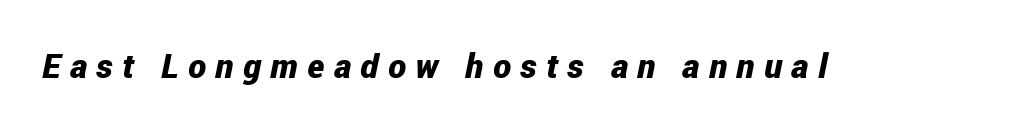
{"italic": "yes", "lean": "right", "slant_degrees": 12, "bold": "yes", "weight": "bold", "width": "condensed", "stroke_contrast": "low", "x_height": "medium", "monospaced": "no", "underline": "no", "letter_spacing": "wide", "letter_spacing_em": 0.28, "glyph_px": 34}
